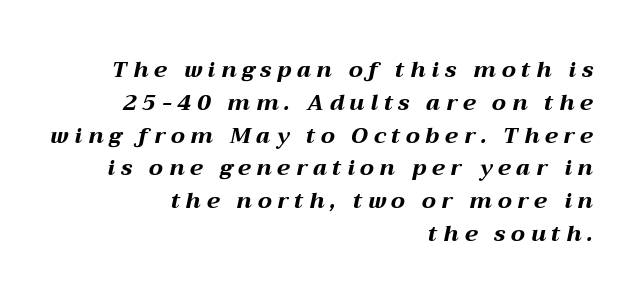
The image shows 22 px bold type, italic (leaning right); set right-aligned, normal line spacing (1.49x), unusually wide letter spacing (+0.26 em), not underlined.
